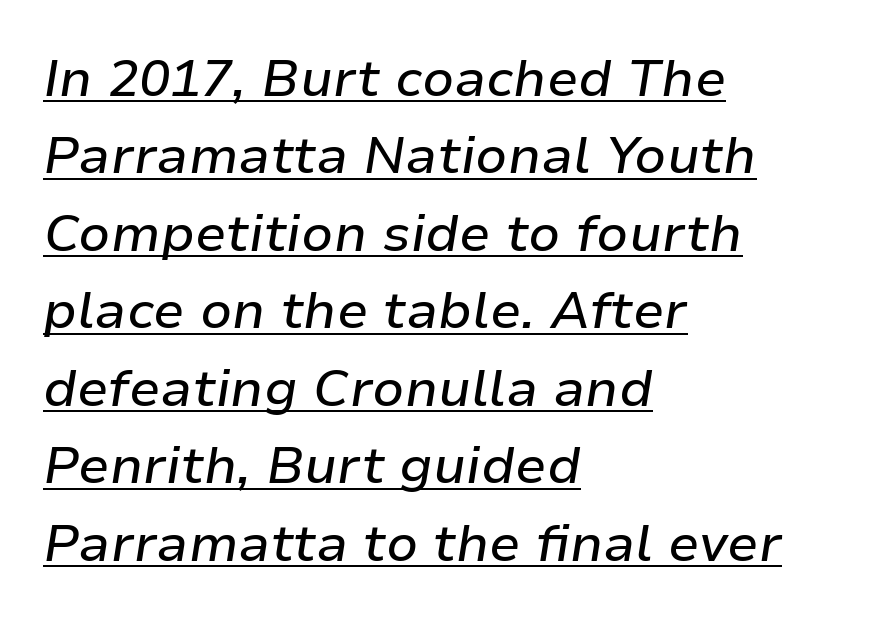
Q: Is the text italic (slanted)? A: Yes, it leans right by about 9 degrees.
Q: Is the text underlined? A: Yes.
Q: How is the paragraph aligned? A: Left-aligned.
Q: Is the spacing between letters normal or unusually wide? A: Normal.
Q: Is the spacing between lines tight, normal or loose? A: Normal.
Q: Width (condensed, normal, or wide)? A: Normal.
Q: Stroke contrast? A: Low.
Q: x-height? A: Medium.
Q: Monospaced? A: No.
